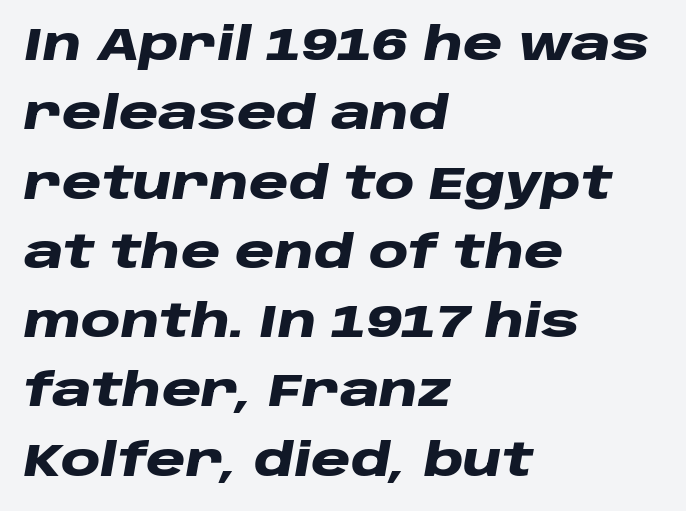
Where is the straight margin? On the left. Rendered with sloped, italic letterforms. Nobody touched the tracking dial on this one. This sample has the flowing, uneven cadence of proportional lettering. The area under the type is left untouched.
